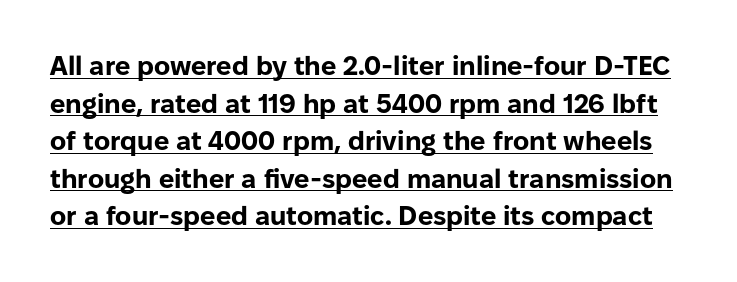
Q: Is the text bold? A: Yes.
Q: Is the text italic (slanted)? A: No, it is upright.
Q: Is the text underlined? A: Yes.
Q: Is the spacing between letters normal or unusually wide? A: Normal.
Q: Is the spacing between lines tight, normal or loose? A: Normal.
